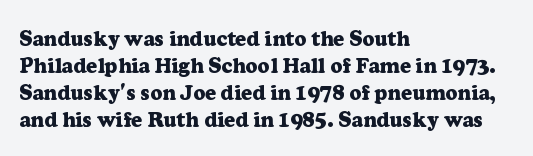
Q: Is the text bold? A: Yes.
Q: Is the text italic (slanted)? A: No, it is upright.
Q: Is the text underlined? A: No.
Q: How is the paragraph aligned? A: Left-aligned.
Q: Is the spacing between letters normal or unusually wide? A: Normal.
Q: Is the spacing between lines tight, normal or loose? A: Normal.
